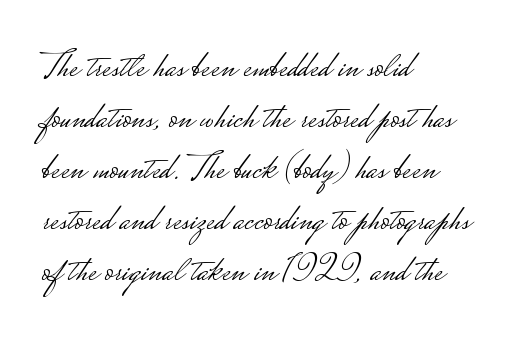
The image shows 38 px light, wide sans-serif type; set left-aligned, normal line spacing (1.34x), normal letter spacing, not underlined; low stroke contrast.
